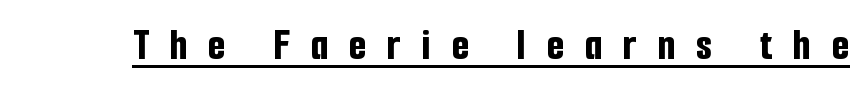
{"serif": "no", "italic": "no", "bold": "yes", "weight": "bold", "width": "condensed", "stroke_contrast": "low", "x_height": "medium", "monospaced": "no", "underline": "yes", "letter_spacing": "wide", "letter_spacing_em": 0.46, "glyph_px": 45}
